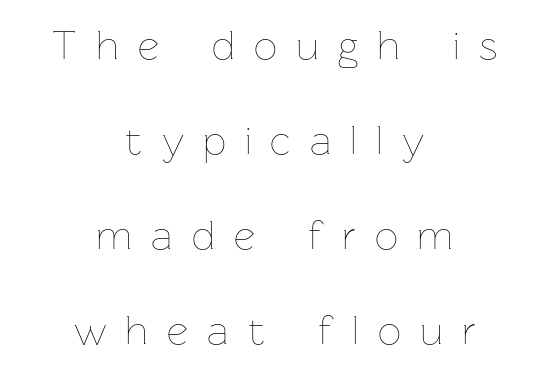
These lines are rendered in a variable-pitch font. Someone cranked the tracking dial way up on this one. Italic: no, the glyphs are upright roman. Each stroke keeps to a modest, everyday thickness or less. This rendering uses center alignment, leaving both contours irregular but symmetric.
